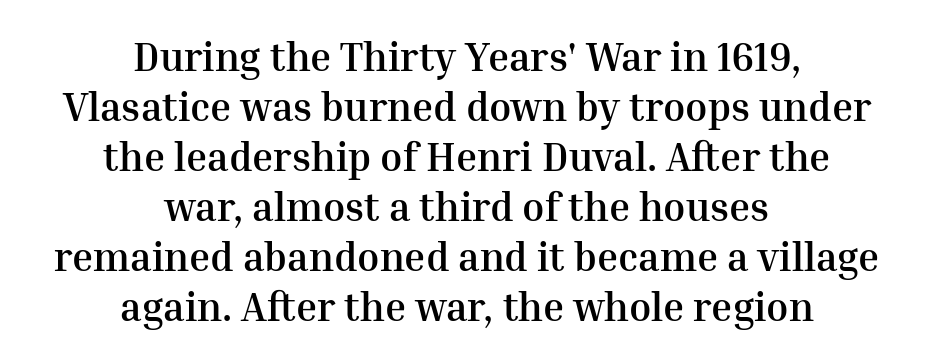
The sample has been set heavy, in full bold. The typeface chosen for these lines features serifs. Tall strokes in this sample are plumb rather than angled. The passage shown stacks its lines at a standard gap.
